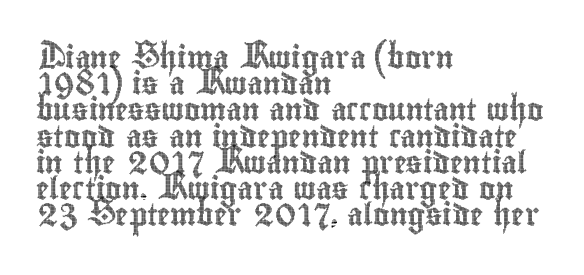
{"italic": "no", "underline": "no", "align": "left", "line_spacing_ratio": 1.19, "letter_spacing": "normal", "letter_spacing_em": 0.0, "glyph_px": 22}
